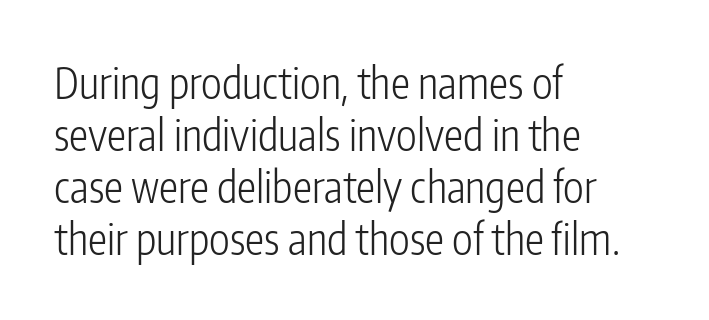
The image shows 43 px light, condensed sans-serif type, upright; set left-aligned, line spacing 1.21x, normal letter spacing, not underlined; low stroke contrast and a medium x-height.
